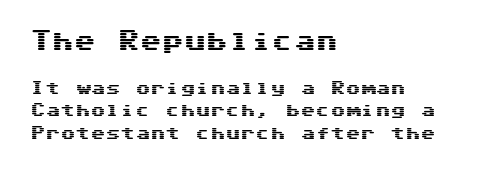
Look at the tracking — it's just the regular setting, nothing added. Is the lower block the larger one? No — the upper block carries the bigger type. A clean baseline with only descenders dipping below it. Each new line begins a customary step beneath the previous one.
